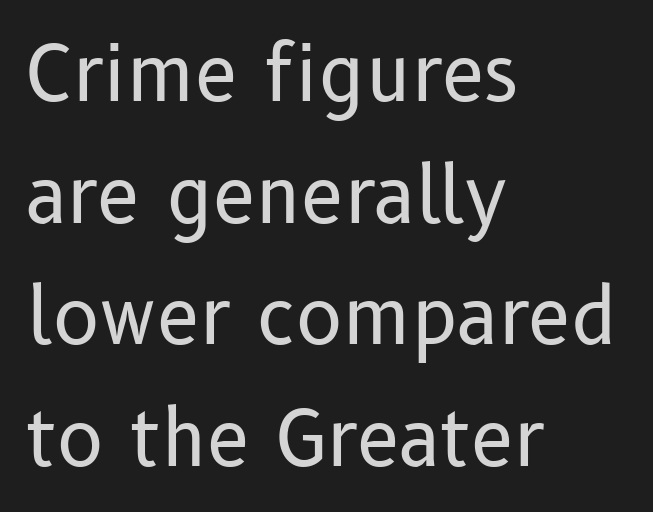
Q: Is the text bold? A: No.
Q: Is the text italic (slanted)? A: No, it is upright.
Q: Is the typeface a serif or a sans-serif typeface? A: Sans-serif.
Q: Is the text underlined? A: No.
Q: How is the paragraph aligned? A: Left-aligned.
Q: Is the spacing between letters normal or unusually wide? A: Normal.
Q: Is the spacing between lines tight, normal or loose? A: Normal.
Q: Width (condensed, normal, or wide)? A: Normal.
Q: Stroke contrast? A: Low.
Q: x-height? A: Medium.
Q: Monospaced? A: No.
